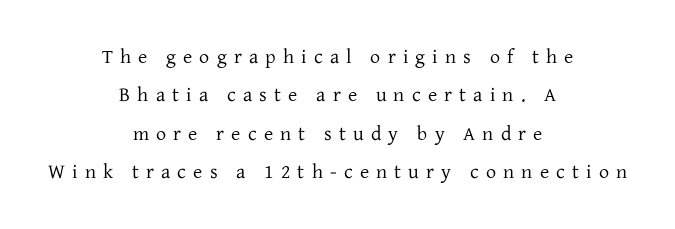
{"italic": "no", "bold": "no", "underline": "no", "align": "center", "line_spacing": "loose", "line_spacing_ratio": 1.92, "letter_spacing": "wide", "letter_spacing_em": 0.36, "glyph_px": 20}
